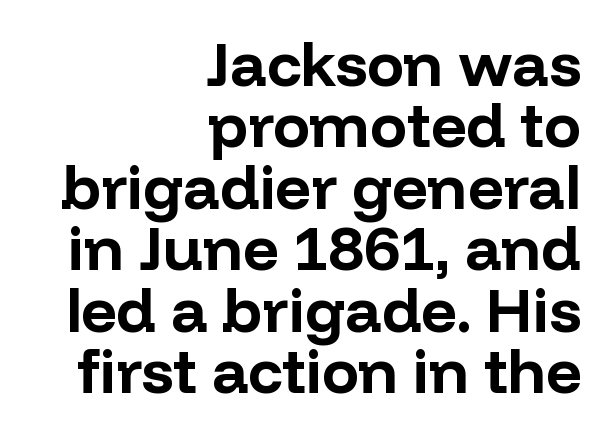
The image shows 62 px bold sans-serif type, upright; set right-aligned, tight line spacing (0.99x), normal letter spacing, not underlined; low stroke contrast and a medium x-height.
